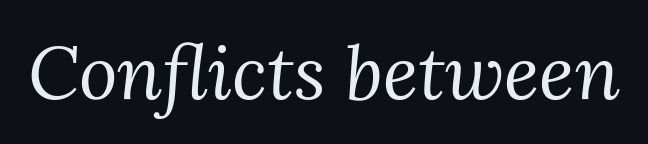
If you drew a line through each stem, it would be angled. The rendering keeps characters at their native spacing. Little horizontal feet cap the strokes, marking this as serif type. Varying glyph widths throughout — classic text-font behaviour.
